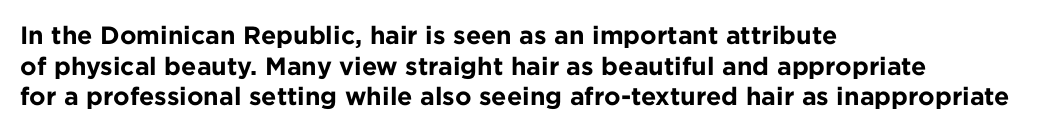
In CSS terms this would be text-align: left. Anything drawn beneath the words? Only blank space. Posture: upright roman. As a designer I'd log this as weight 700, bold.
